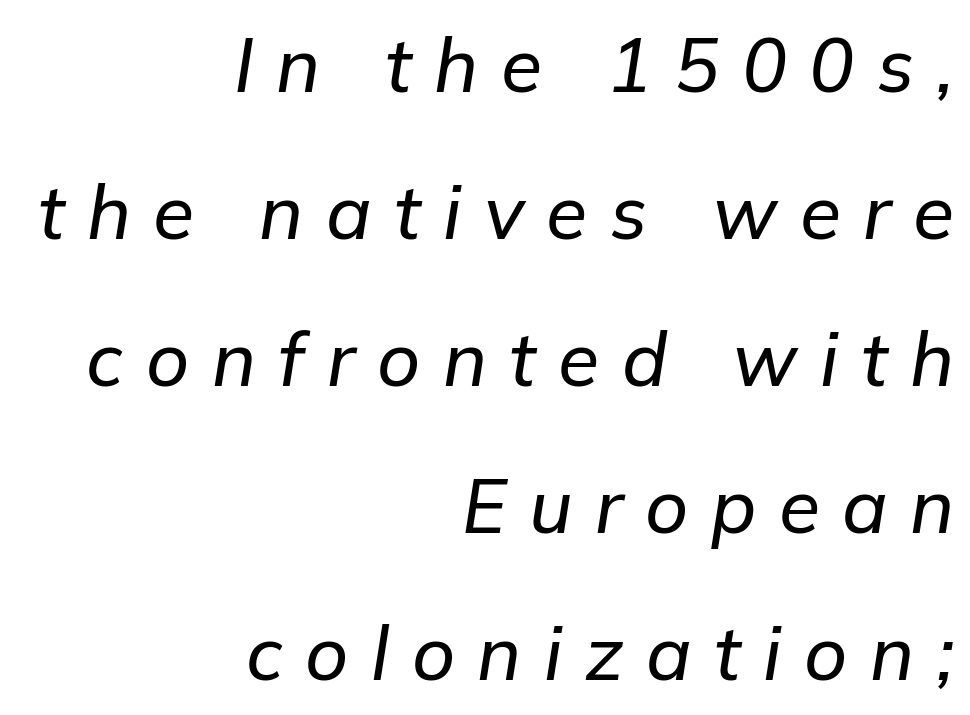
Q: Is the text italic (slanted)? A: Yes, it leans right by about 9 degrees.
Q: Is the text underlined? A: No.
Q: How is the paragraph aligned? A: Right-aligned.
Q: Is the spacing between letters normal or unusually wide? A: Unusually wide.
Q: Is the spacing between lines tight, normal or loose? A: Loose.
Q: Width (condensed, normal, or wide)? A: Normal.
Q: Stroke contrast? A: Low.
Q: x-height? A: Medium.
Q: Monospaced? A: No.
